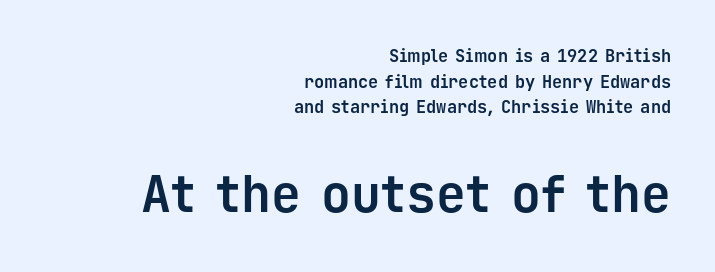
{"serif": "no", "italic": "no", "bold": "yes", "weight": "bold", "width": "normal", "stroke_contrast": "low", "x_height": "medium", "monospaced": "yes", "underline": "no", "align": "right", "line_spacing": "normal", "line_spacing_ratio": 1.51, "letter_spacing": "normal", "letter_spacing_em": 0.0, "larger_block": "second", "size_ratio": 2.94, "glyph_px": 50}
